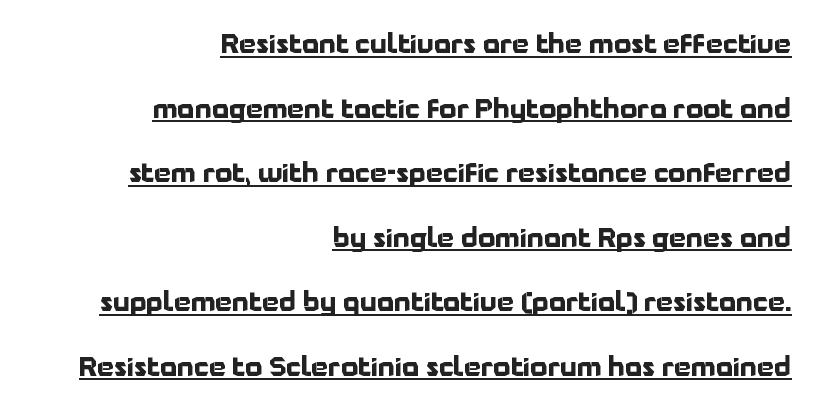
Look at the stroke-to-counter ratio: heavy, a bold. Words appear dense and cohesive because spacing is normal. These lines are set flush right with a ragged left edge. Underline: present. In terms of posture, this sample is upright. Whoever set this chose breathing room over compactness in the vertical rhythm.
